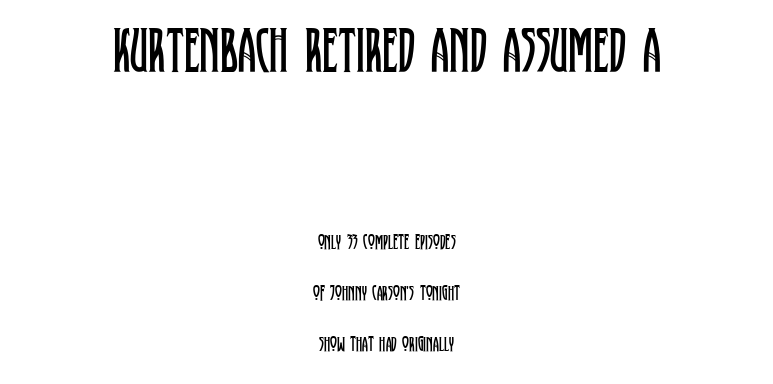
{"serif": "yes", "italic": "no", "bold": "no", "weight": "regular", "width": "condensed", "stroke_contrast": "low", "x_height": "large", "monospaced": "no", "underline": "no", "align": "center", "line_spacing": "loose", "line_spacing_ratio": 2.42, "letter_spacing": "normal", "letter_spacing_em": 0.0, "larger_block": "first", "size_ratio": 3.05, "glyph_px": 64}
